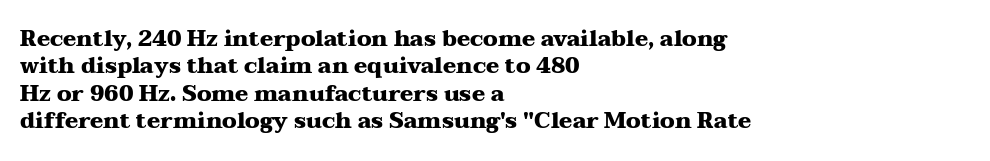
{"italic": "no", "bold": "yes", "underline": "no", "align": "left", "line_spacing": "normal", "line_spacing_ratio": 1.25, "letter_spacing": "normal", "letter_spacing_em": 0.0, "glyph_px": 22}
